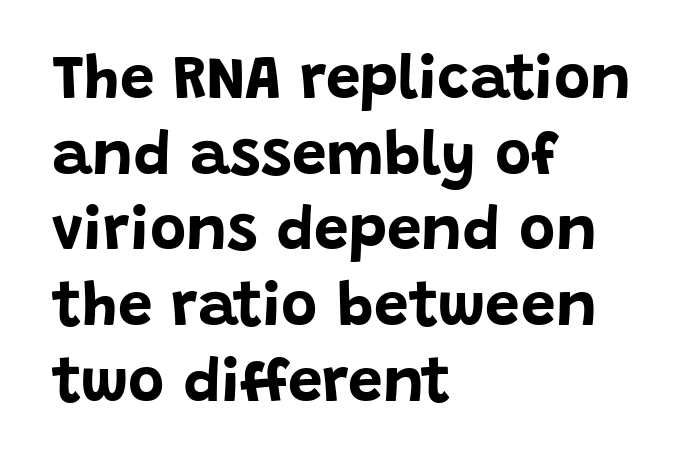
Nobody touched the tracking dial on this one. All the whitespace from short lines collects on the right. Stroke terminals: plain, sans-serif. Each letter keeps its own natural width here, so spacing adapts to shape. It's the straight-up-and-down kind of type. Check the space under the baseline: it is left empty.
